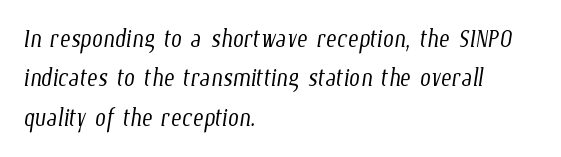
The image shows 32 px light, condensed type; set left-aligned, line spacing 1.23x, normal letter spacing, not underlined; low stroke contrast and a medium x-height.
